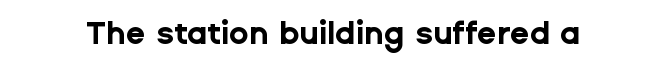
Do the characters align in a grid? No, the font is proportional. The strokes are fattened all the way to bold. The specimen omits any rule beneath the text block's lines. Words appear dense and cohesive because spacing is normal.
